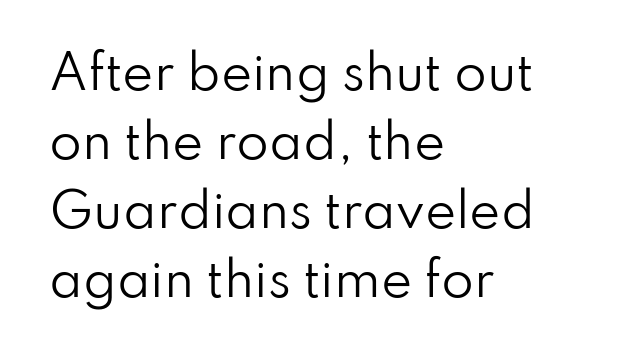
{"serif": "no", "italic": "no", "bold": "no", "weight": "regular", "width": "normal", "stroke_contrast": "low", "x_height": "small", "monospaced": "no", "underline": "no", "align": "left", "line_spacing": "normal", "line_spacing_ratio": 1.47, "letter_spacing": "normal", "letter_spacing_em": 0.0, "glyph_px": 47}
